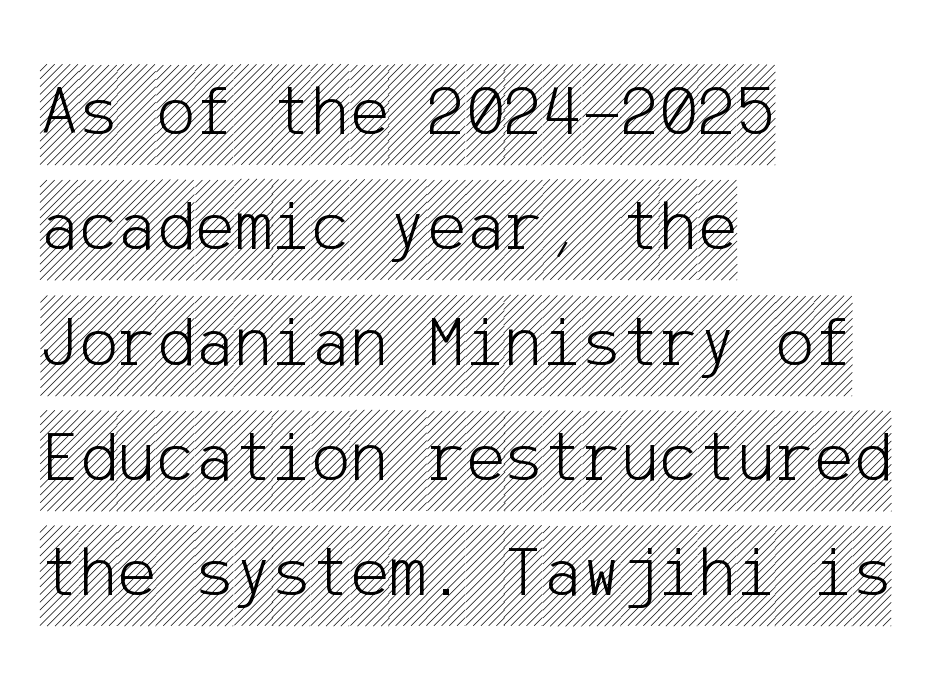
The image shows 73 px condensed type, upright; set left-aligned, normal line spacing (1.58x), normal letter spacing, not underlined; a large x-height.
